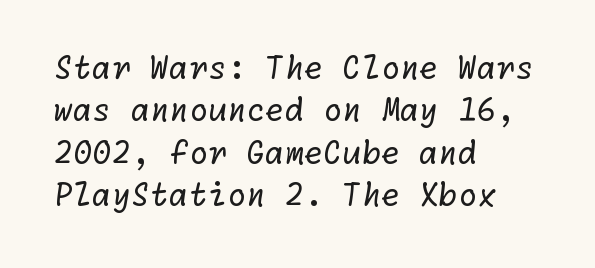
Q: Is the text bold? A: No.
Q: Is the typeface a serif or a sans-serif typeface? A: Sans-serif.
Q: Is the text underlined? A: No.
Q: How is the paragraph aligned? A: Left-aligned.
Q: Is the spacing between letters normal or unusually wide? A: Normal.
Q: Is the spacing between lines tight, normal or loose? A: Normal.
Q: Width (condensed, normal, or wide)? A: Normal.
Q: Stroke contrast? A: Low.
Q: x-height? A: Medium.
